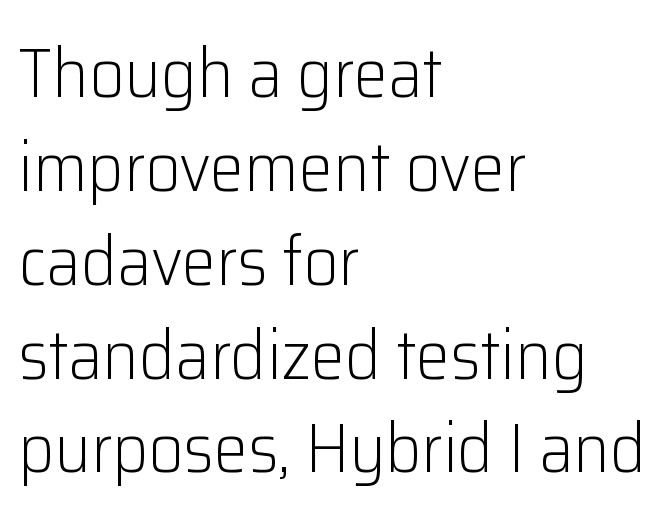
The image shows 69 px light sans-serif type, upright; set left-aligned, normal line spacing (1.36x), normal letter spacing, not underlined; low stroke contrast and a medium x-height.
